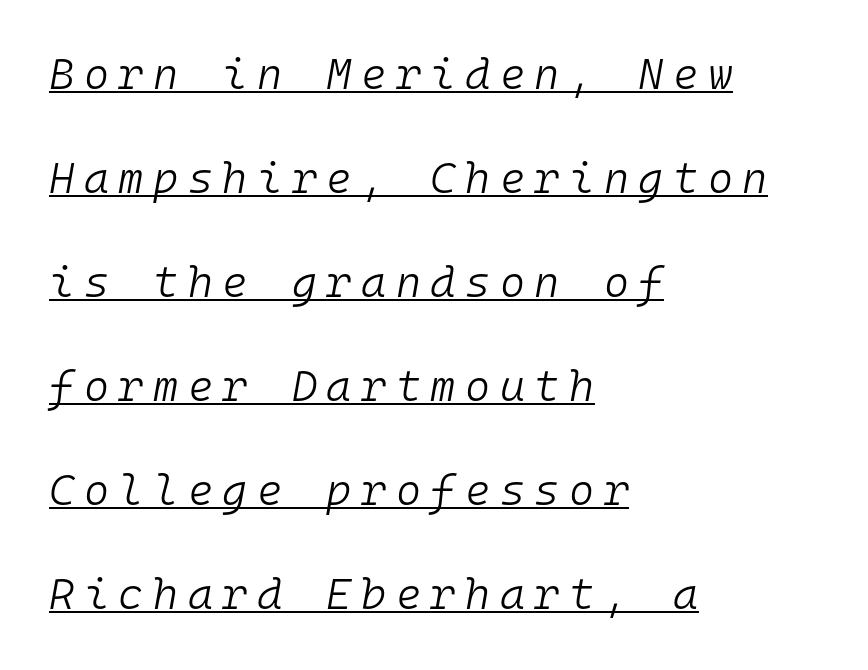
Q: Is the text bold? A: No.
Q: Is the text italic (slanted)? A: Yes, it leans right by about 10 degrees.
Q: Is the text underlined? A: Yes.
Q: How is the paragraph aligned? A: Left-aligned.
Q: Is the spacing between letters normal or unusually wide? A: Unusually wide.
Q: Is the spacing between lines tight, normal or loose? A: Loose.
Q: Width (condensed, normal, or wide)? A: Normal.
Q: Stroke contrast? A: Low.
Q: x-height? A: Medium.
Q: Monospaced? A: Yes.
